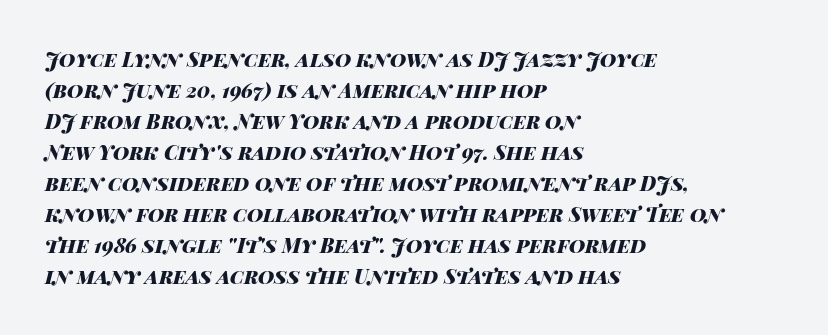
The image shows 20 px bold type, italic (leaning right); set left-aligned, normal line spacing (1.55x), normal letter spacing, not underlined.
